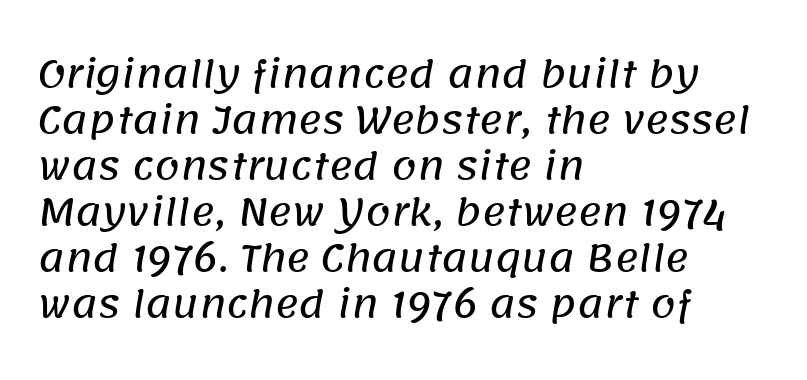
Q: Is the typeface a serif or a sans-serif typeface? A: Sans-serif.
Q: Is the text underlined? A: No.
Q: How is the paragraph aligned? A: Left-aligned.
Q: Is the spacing between letters normal or unusually wide? A: Normal.
Q: Is the spacing between lines tight, normal or loose? A: Normal.
Q: Width (condensed, normal, or wide)? A: Normal.
Q: Stroke contrast? A: Low.
Q: x-height? A: Large.
Q: Monospaced? A: No.
